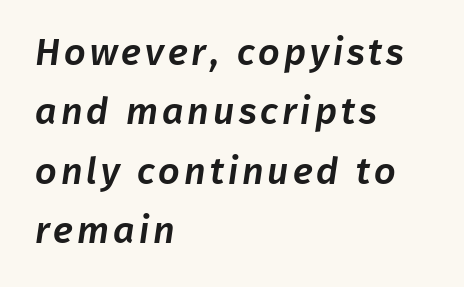
The image shows 38 px sans-serif type; set left-aligned, normal line spacing (1.56x), not underlined; low stroke contrast and a medium x-height.
